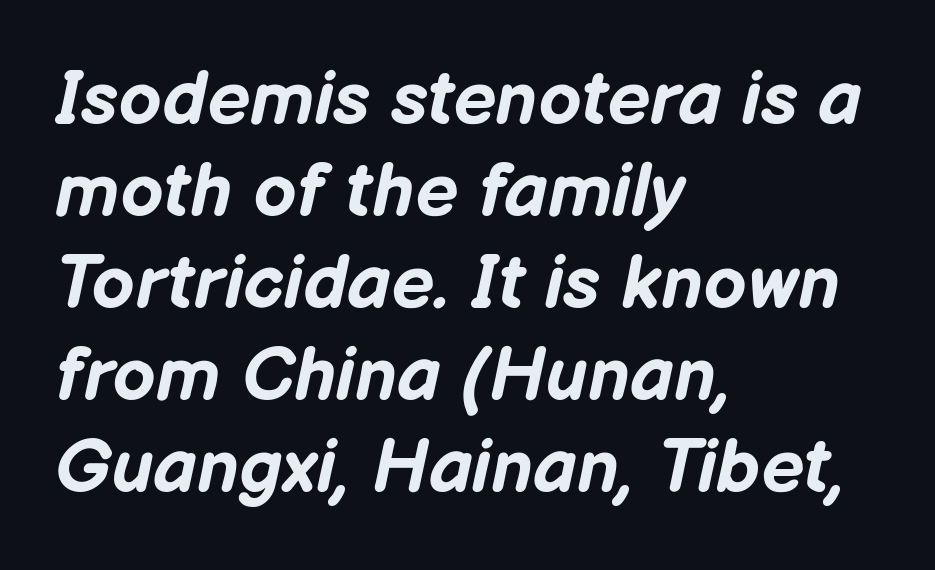
The image shows 76 px bold type, italic (leaning right); set left-aligned, line spacing 1.21x, normal letter spacing, not underlined; low stroke contrast and a medium x-height.
